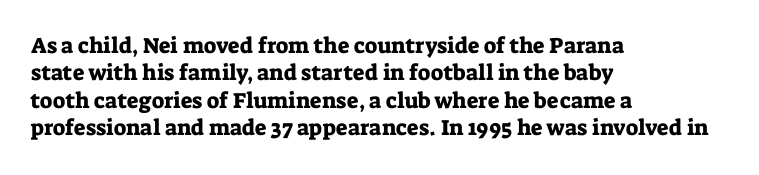
Letter spacing: default. Words float on clear page, feet unadorned. Every stem runs plumb, perpendicular to the baseline. Is there much room between lines? A standard amount, neither cramped nor airy. Reading down the block, your eye returns to a fixed left position each line.
